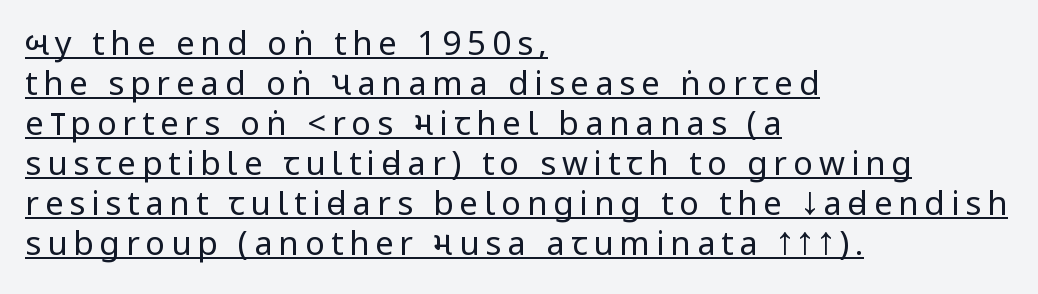
Every row of glyphs begins at an identical x-position on the left. Note: no serifs on the glyphs. Nothing heavy about these letters — not bold at all. A roman cut, with each character standing at attention. Students, observe the line beneath the letters — that is underlining.
